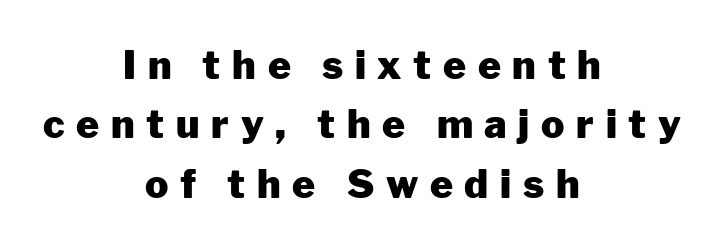
Bold? Absolutely — the strokes are thick and heavy. Rendered with straight, roman letterforms. Spacing verdict: proportional, widths tailored to each character. Baseline-to-baseline distance is the conventional proportion of letter height.
